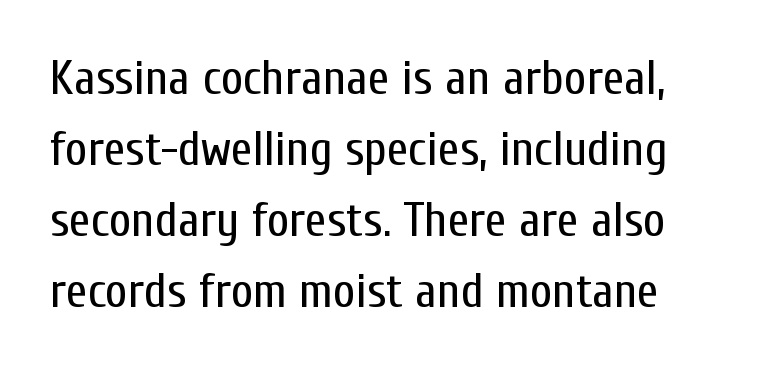
Q: Is the text bold? A: No.
Q: Is the text italic (slanted)? A: No, it is upright.
Q: Is the typeface a serif or a sans-serif typeface? A: Sans-serif.
Q: Is the text underlined? A: No.
Q: Is the spacing between letters normal or unusually wide? A: Normal.
Q: Is the spacing between lines tight, normal or loose? A: Normal.
Q: Width (condensed, normal, or wide)? A: Condensed.
Q: Stroke contrast? A: Low.
Q: x-height? A: Medium.
Q: Monospaced? A: No.
